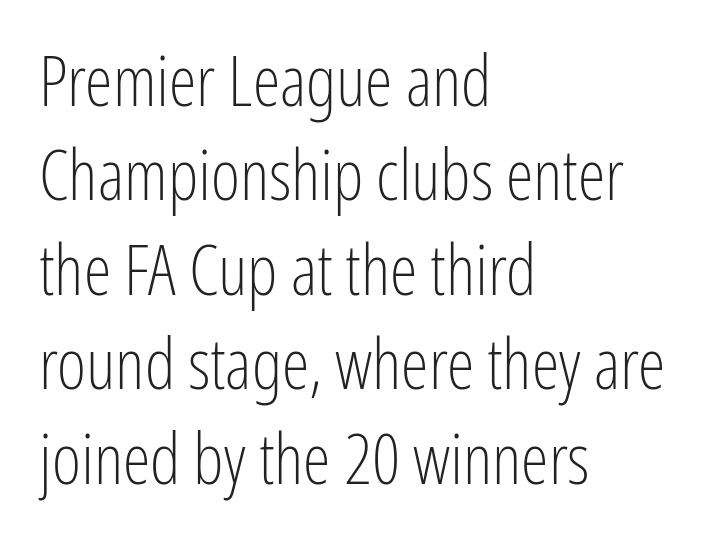
Letter spacing: default. Nothing heavy about these letters — not bold at all. Interline gaps are of average width in this sample. The rendering anchors every line to the left-hand side.
